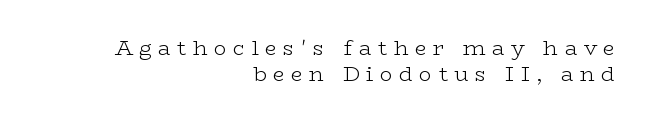
The lines are quadded right. You could only call the tracking loose — the letters float apart. Do the letters lean? They stand straight. Rule under the text: the space is simply empty.
